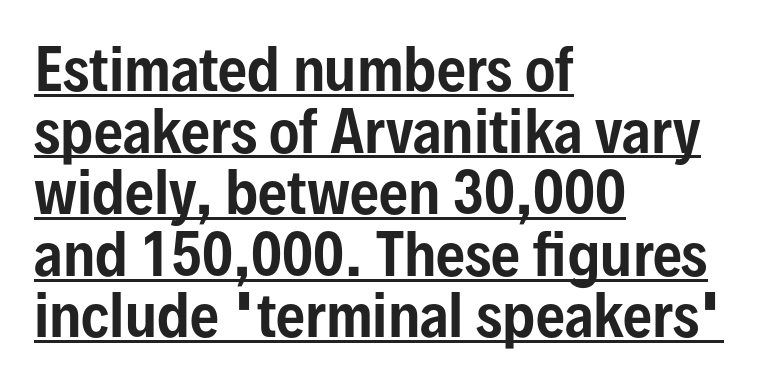
Q: Is the text italic (slanted)? A: No, it is upright.
Q: Is the typeface a serif or a sans-serif typeface? A: Sans-serif.
Q: Is the text underlined? A: Yes.
Q: How is the paragraph aligned? A: Left-aligned.
Q: Is the spacing between letters normal or unusually wide? A: Normal.
Q: Is the spacing between lines tight, normal or loose? A: Tight.
Q: Width (condensed, normal, or wide)? A: Condensed.
Q: Stroke contrast? A: Low.
Q: x-height? A: Medium.
Q: Monospaced? A: No.
